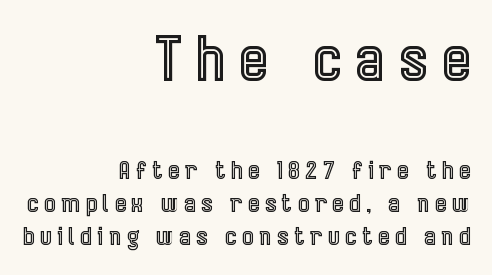
{"italic": "no", "width": "condensed", "x_height": "medium", "monospaced": "no", "underline": "no", "align": "right", "line_spacing": "normal", "line_spacing_ratio": 1.38, "letter_spacing": "wide", "letter_spacing_em": 0.24, "larger_block": "first", "size_ratio": 2.54, "glyph_px": 61}
